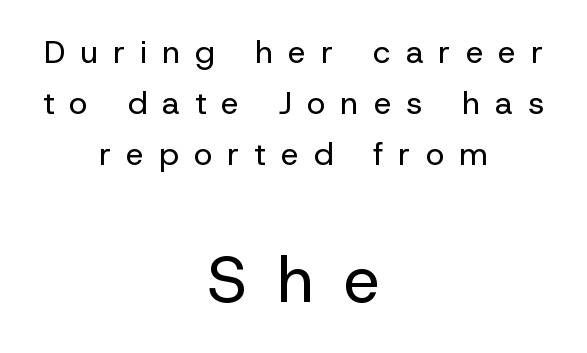
The passage shown is typed in a proportional face where columns would drift. Clear beneath every line of the passage. This is sans-serif lettering, the kind often seen on screens and signage. Look at the glyph heights: the lower group is clearly the bigger setting. Whoever set this chose a conventional vertical rhythm. Every stem runs plumb, perpendicular to the baseline.
